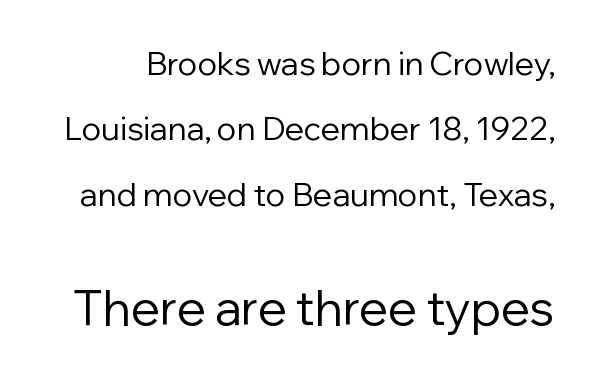
Each word holds together tightly as a unit, with standard inter-letter gaps. Quick note: not italic, upright. Note the varied advance widths — an 'i' is clearly narrower than an 'm'. One glance says open: line gaps are wider than usual. The typesetting does not lean heavy: it is not bold. The letters in the lower block stand taller than those in the block above.
